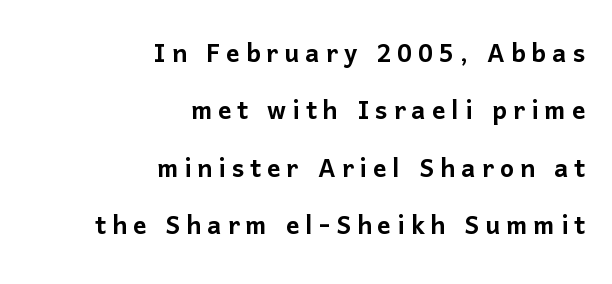
The image shows 33 px sans-serif type, upright; set right-aligned, line spacing 1.74x, not underlined; low stroke contrast and a medium x-height.
